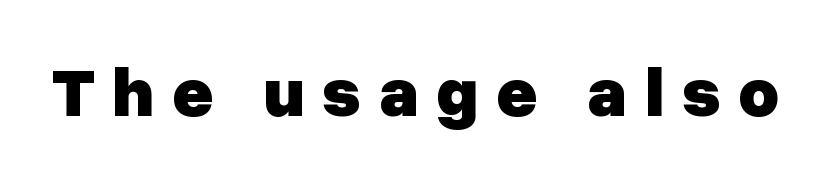
The image shows 70 px heavy sans-serif type, upright; set unusually wide letter spacing (+0.25 em), not underlined; low stroke contrast and a medium x-height.
